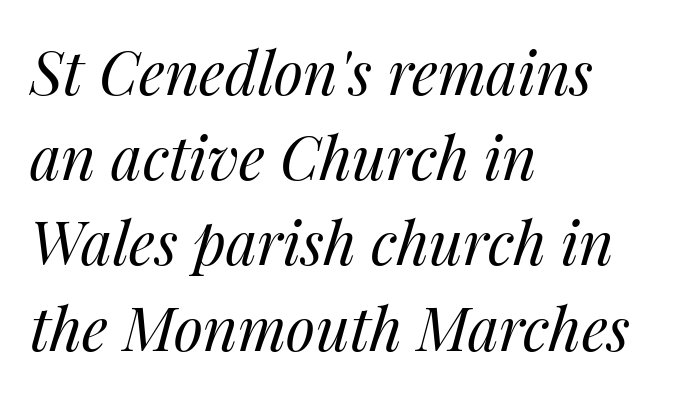
{"italic": "yes", "lean": "right", "slant_degrees": 14, "bold": "no", "weight": "regular", "width": "normal", "stroke_contrast": "medium", "x_height": "medium", "monospaced": "no", "underline": "no", "align": "left", "line_spacing": "normal", "line_spacing_ratio": 1.42, "letter_spacing": "normal", "letter_spacing_em": 0.0, "glyph_px": 60}
